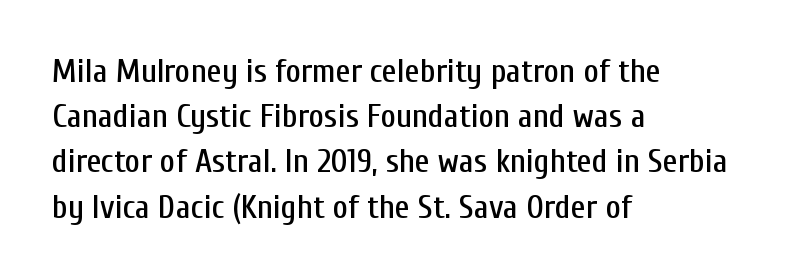
Standard letterfit; no display-style spreading of the glyphs. Grotesque or geometric, the face here clearly has no serifs. Line beginnings align vertically; line endings do not. Horizontal bands of white between lines are of average thickness. These lines were composed using upright roman letters.
